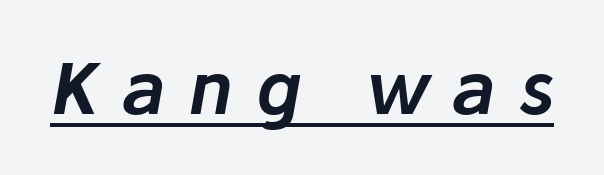
The image shows 71 px text type, italic (leaning right); set unusually wide letter spacing (+0.33 em), underlined; low stroke contrast and a medium x-height.
